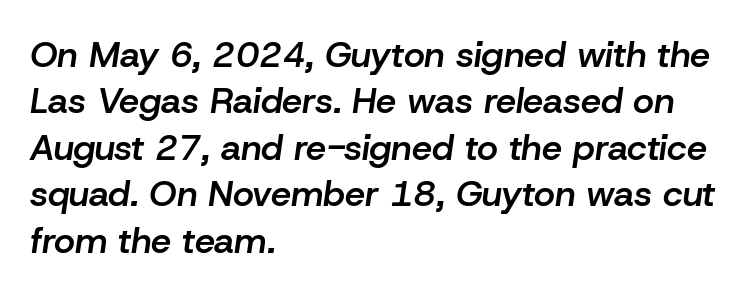
{"italic": "yes", "lean": "right", "slant_degrees": 8, "bold": "semi", "weight": "semibold", "width": "normal", "stroke_contrast": "low", "x_height": "medium", "monospaced": "no", "underline": "no", "align": "left", "line_spacing": "normal", "line_spacing_ratio": 1.29, "letter_spacing": "normal", "letter_spacing_em": 0.0, "glyph_px": 36}
